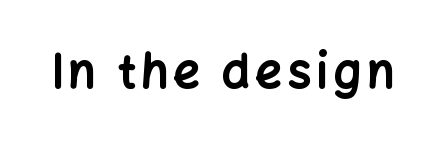
{"serif": "no", "italic": "no", "bold": "yes", "weight": "bold", "width": "normal", "stroke_contrast": "low", "x_height": "medium", "monospaced": "no", "underline": "no", "glyph_px": 47}
